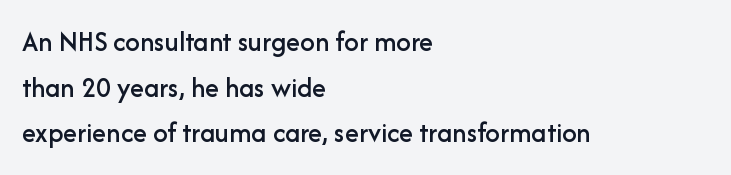
Q: Is the text italic (slanted)? A: No, it is upright.
Q: Is the typeface a serif or a sans-serif typeface? A: Sans-serif.
Q: Is the text underlined? A: No.
Q: How is the paragraph aligned? A: Left-aligned.
Q: Is the spacing between letters normal or unusually wide? A: Normal.
Q: Is the spacing between lines tight, normal or loose? A: Normal.
Q: Width (condensed, normal, or wide)? A: Normal.
Q: Stroke contrast? A: Low.
Q: x-height? A: Medium.
Q: Monospaced? A: No.
